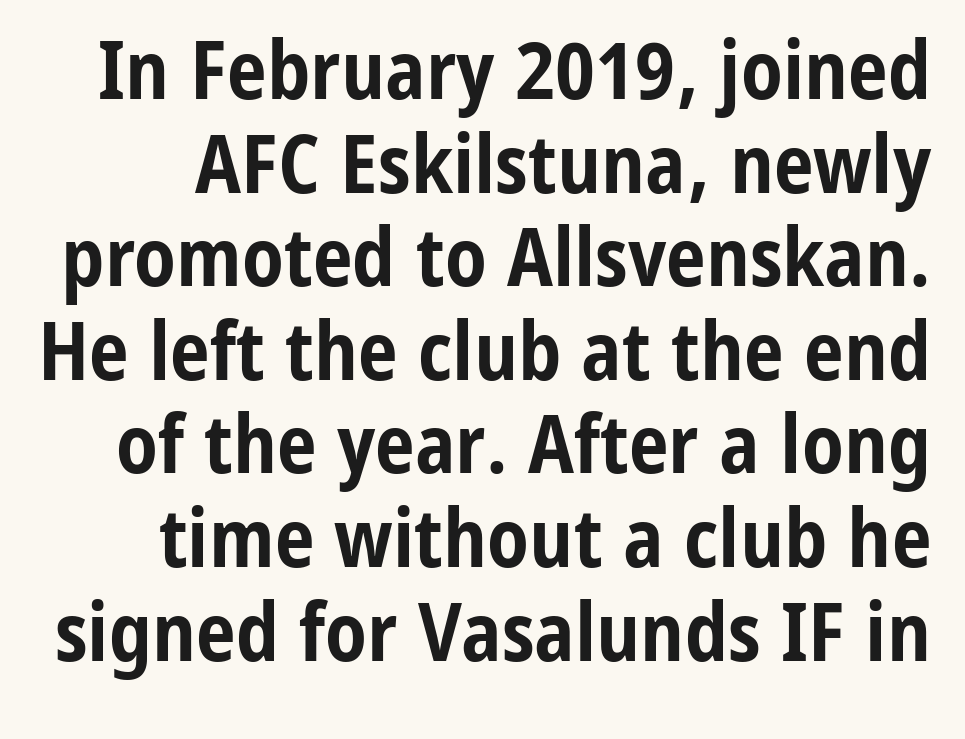
Q: Is the text bold? A: Yes.
Q: Is the text italic (slanted)? A: No, it is upright.
Q: Is the typeface a serif or a sans-serif typeface? A: Sans-serif.
Q: Is the text underlined? A: No.
Q: Is the spacing between letters normal or unusually wide? A: Normal.
Q: Width (condensed, normal, or wide)? A: Condensed.
Q: Stroke contrast? A: Low.
Q: x-height? A: Medium.
Q: Monospaced? A: No.
